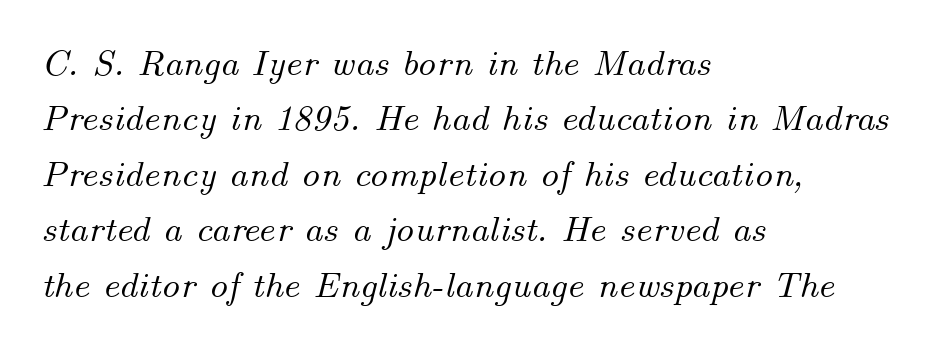
Q: Is the text italic (slanted)? A: Yes, it leans right by about 14 degrees.
Q: Is the text underlined? A: No.
Q: How is the paragraph aligned? A: Left-aligned.
Q: Is the spacing between letters normal or unusually wide? A: Normal.
Q: Is the spacing between lines tight, normal or loose? A: Normal.
Q: Width (condensed, normal, or wide)? A: Normal.
Q: Stroke contrast? A: Medium.
Q: x-height? A: Small.
Q: Monospaced? A: No.
